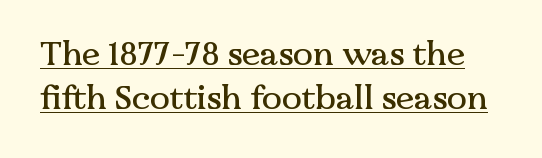
Q: Is the text italic (slanted)? A: No, it is upright.
Q: Is the typeface a serif or a sans-serif typeface? A: Serif.
Q: Is the text underlined? A: Yes.
Q: Is the spacing between letters normal or unusually wide? A: Normal.
Q: Is the spacing between lines tight, normal or loose? A: Normal.
Q: Width (condensed, normal, or wide)? A: Normal.
Q: Stroke contrast? A: Medium.
Q: x-height? A: Medium.
Q: Monospaced? A: No.
